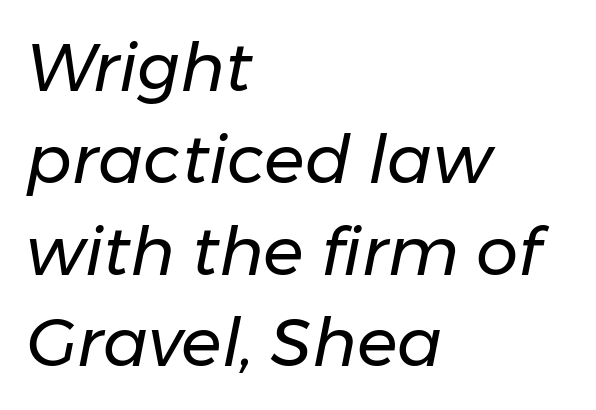
{"italic": "yes", "lean": "right", "slant_degrees": 11, "bold": "no", "weight": "regular", "width": "normal", "stroke_contrast": "low", "x_height": "medium", "monospaced": "no", "underline": "no", "align": "left", "line_spacing": "normal", "line_spacing_ratio": 1.37, "letter_spacing": "normal", "letter_spacing_em": 0.0, "glyph_px": 67}
